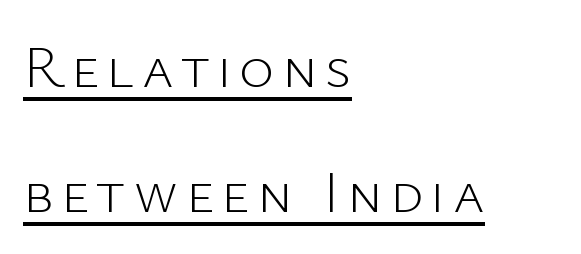
Q: Is the text bold? A: No.
Q: Is the text italic (slanted)? A: No, it is upright.
Q: Is the typeface a serif or a sans-serif typeface? A: Sans-serif.
Q: Is the text underlined? A: Yes.
Q: How is the paragraph aligned? A: Left-aligned.
Q: Is the spacing between lines tight, normal or loose? A: Loose.
Q: Width (condensed, normal, or wide)? A: Normal.
Q: Stroke contrast? A: Low.
Q: x-height? A: Medium.
Q: Monospaced? A: No.
